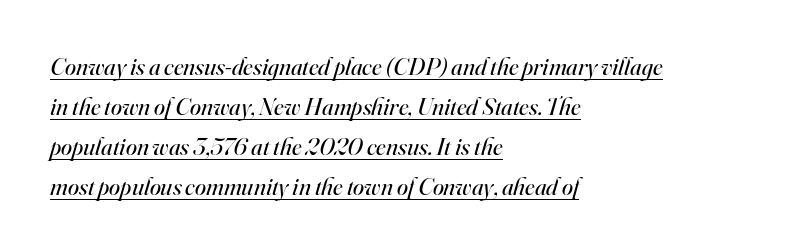
{"italic": "yes", "lean": "right", "slant_degrees": 16, "bold": "no", "underline": "yes", "align": "left", "line_spacing": "normal", "line_spacing_ratio": 1.6, "letter_spacing": "normal", "letter_spacing_em": 0.0, "glyph_px": 25}
